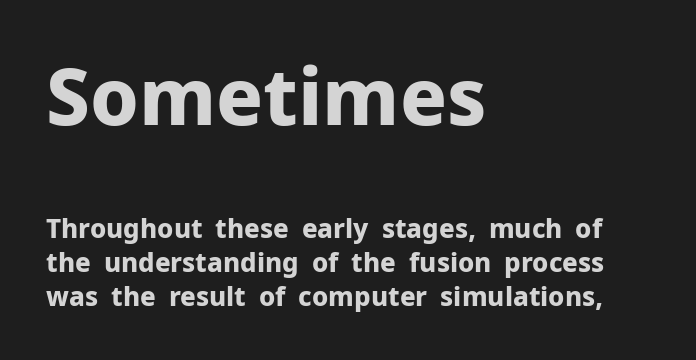
The lettering stays uniformly vertical, giving the passage a roman look. This rendering leaves character spacing at its baseline value. Visually, the top section dominates because its glyphs are scaled up. Horizontal alignment here is leftward, the default for most running prose. Look at the stroke-to-counter ratio: heavy, a bold. You could not count columns in this text — the font is proportionally spaced.
